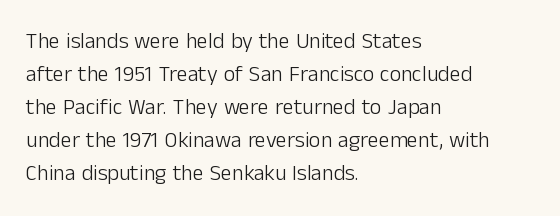
{"italic": "no", "bold": "no", "underline": "no", "align": "left", "line_spacing": "normal", "line_spacing_ratio": 1.5, "letter_spacing": "normal", "letter_spacing_em": 0.0, "glyph_px": 22}
